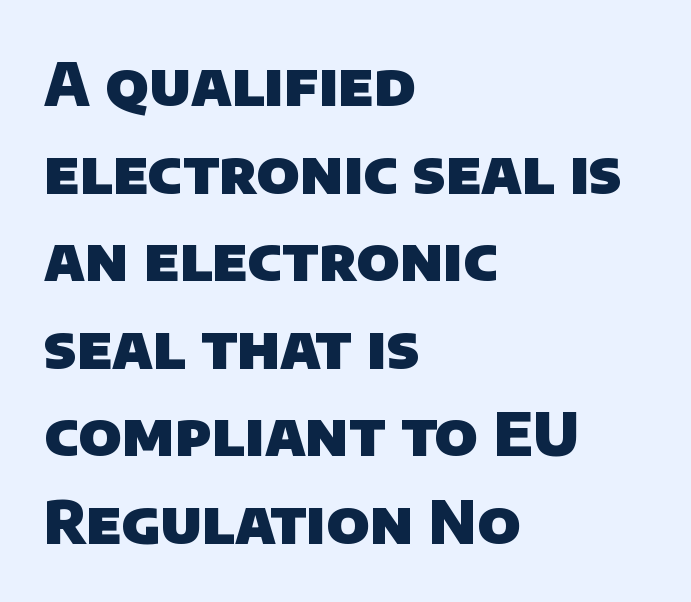
{"serif": "no", "bold": "yes", "weight": "heavy", "width": "normal", "stroke_contrast": "low", "x_height": "large", "monospaced": "no", "underline": "no", "align": "left", "line_spacing": "normal", "line_spacing_ratio": 1.46, "letter_spacing": "normal", "letter_spacing_em": 0.0, "glyph_px": 60}
